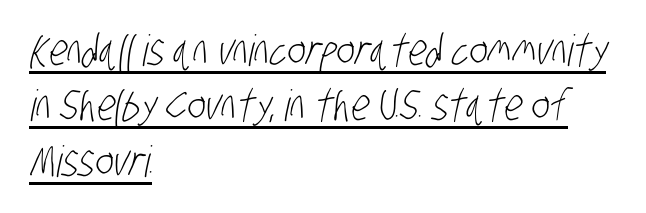
{"serif": "no", "bold": "no", "weight": "light", "width": "condensed", "stroke_contrast": "low", "x_height": "large", "monospaced": "no", "underline": "yes", "align": "left", "line_spacing": "normal", "line_spacing_ratio": 1.29, "letter_spacing": "normal", "letter_spacing_em": 0.0, "glyph_px": 43}
